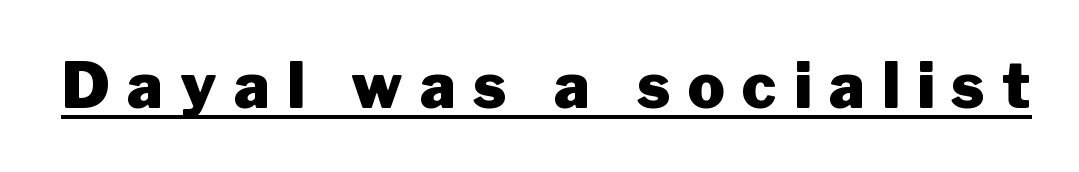
Q: Is the text bold? A: Yes.
Q: Is the text italic (slanted)? A: No, it is upright.
Q: Is the typeface a serif or a sans-serif typeface? A: Sans-serif.
Q: Is the text underlined? A: Yes.
Q: Is the spacing between letters normal or unusually wide? A: Unusually wide.
Q: Width (condensed, normal, or wide)? A: Normal.
Q: Stroke contrast? A: Low.
Q: x-height? A: Medium.
Q: Monospaced? A: No.
